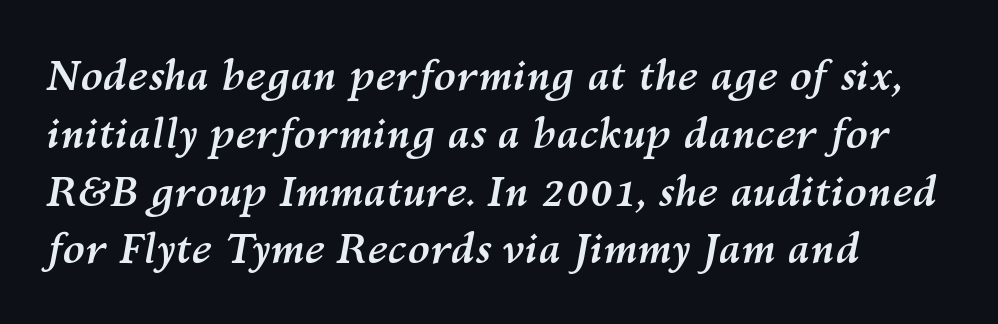
Q: Is the text bold? A: Yes.
Q: Is the text italic (slanted)? A: Yes, it leans right by about 10 degrees.
Q: Is the text underlined? A: No.
Q: How is the paragraph aligned? A: Left-aligned.
Q: Is the spacing between letters normal or unusually wide? A: Normal.
Q: Is the spacing between lines tight, normal or loose? A: Normal.
Q: Width (condensed, normal, or wide)? A: Normal.
Q: Stroke contrast? A: Medium.
Q: x-height? A: Medium.
Q: Monospaced? A: No.
